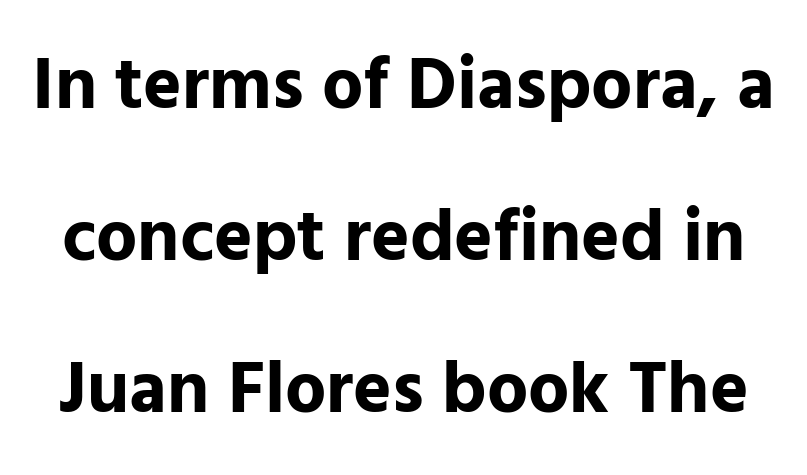
A typesetter would call this proportional, since set widths differ per character. Chunky letters — that's bold for sure. Each word holds together tightly as a unit, with standard inter-letter gaps. Nothing sits at the stroke ends, so this counts as sans-serif.
